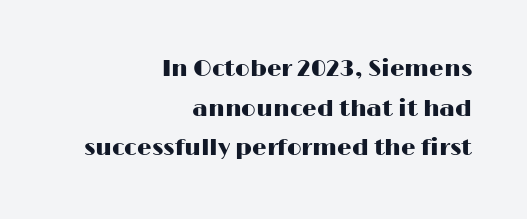
The image shows 23 px text type, upright; set right-aligned, line spacing 1.72x, normal letter spacing, not underlined.
